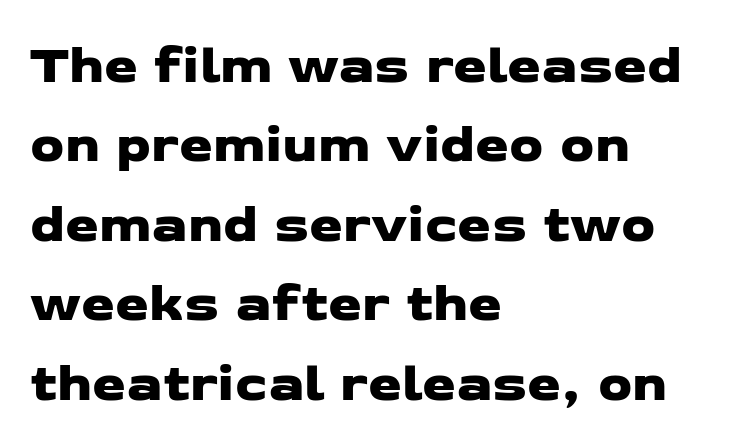
One-word summary of the alignment: left. Does extra space separate the letters? No, they use regular spacing. Examine the stroke ends and you'll find no serifs. Does the leading feel generous? No, just average.
